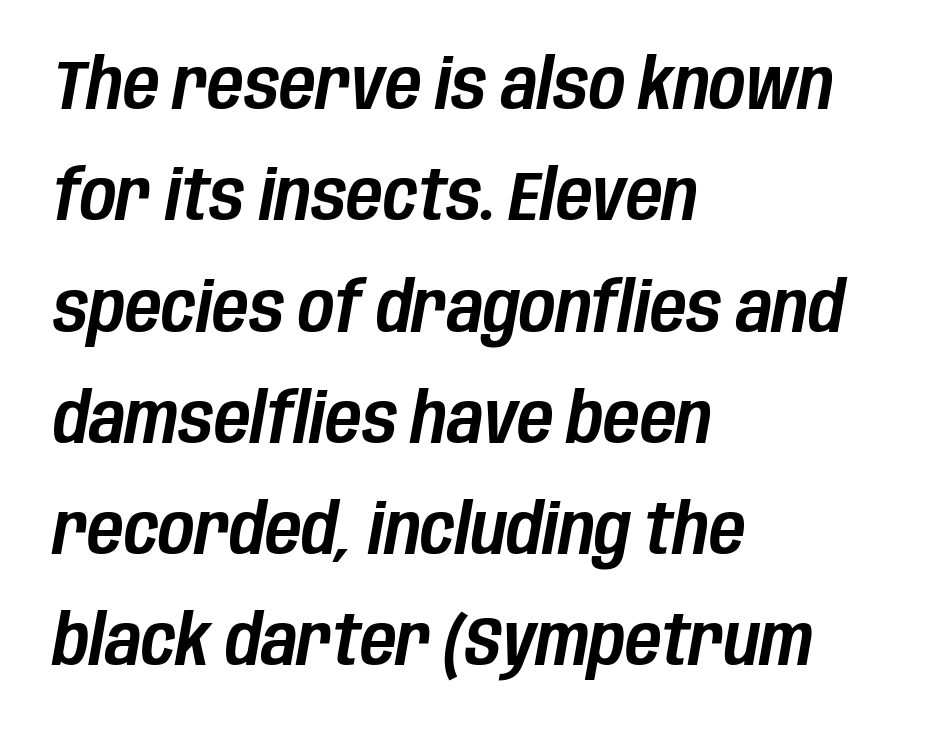
Q: Is the text italic (slanted)? A: Yes, it leans right by about 10 degrees.
Q: Is the text underlined? A: No.
Q: How is the paragraph aligned? A: Left-aligned.
Q: Is the spacing between letters normal or unusually wide? A: Normal.
Q: Is the spacing between lines tight, normal or loose? A: Normal.
Q: Width (condensed, normal, or wide)? A: Condensed.
Q: Stroke contrast? A: Low.
Q: x-height? A: Large.
Q: Monospaced? A: No.
